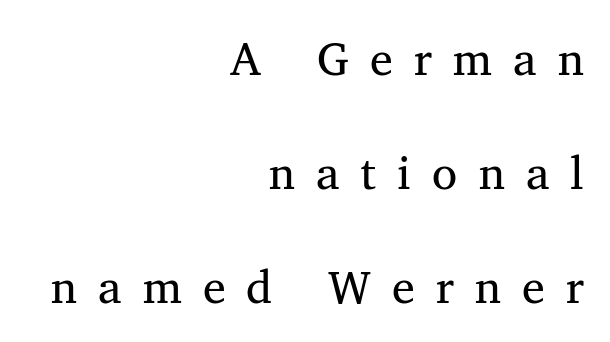
The image shows 46 px regular-weight serif type; set right-aligned, loose line spacing (2.48x), unusually wide letter spacing (+0.46 em), not underlined; medium stroke contrast and a medium x-height.
